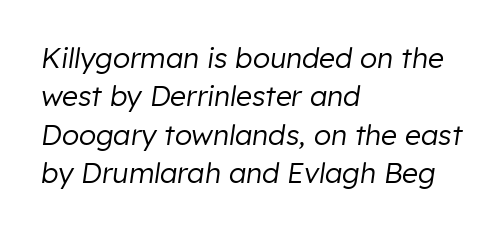
The image shows 28 px regular-weight type, italic (leaning right); set left-aligned, normal line spacing (1.37x), normal letter spacing, not underlined; low stroke contrast and a medium x-height.
